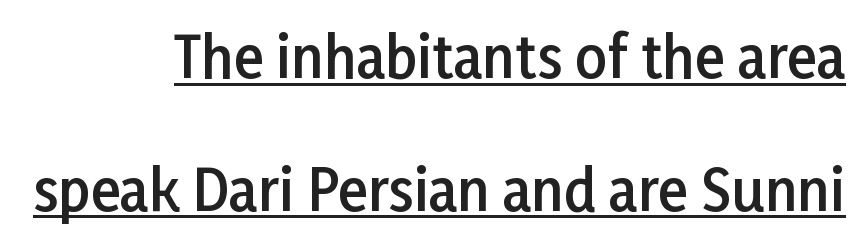
This sample has the flowing, uneven cadence of proportional lettering. Examine the stroke ends and you'll find no serifs. The glyphs are accompanied by a horizontal stroke just below them. How are the letters spaced? Ordinarily, with no added tracking. A semibold gives these letters moderate extra thickness, short of bold.
